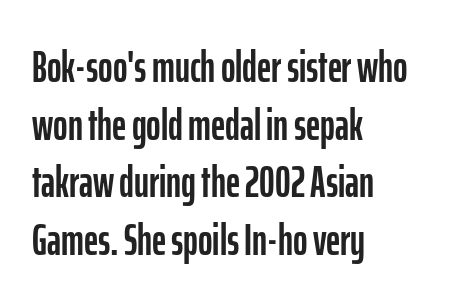
Evenly set lines give the paragraph a standard silhouette. The passage shown is typed in a proportional face where columns would drift. A sans-serif font was chosen for this passage. Underline: absent. Does the lettering tilt? It doesn't — this is upright.
